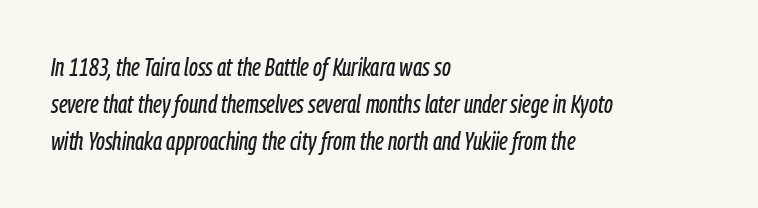
Nobody touched the tracking dial on this one. The strip under each line holds only bare page. Vertical spacing — default. The paragraph has a hard left edge and a soft right edge. Is the type slanted? Yes — the strokes lean at a clear angle.
